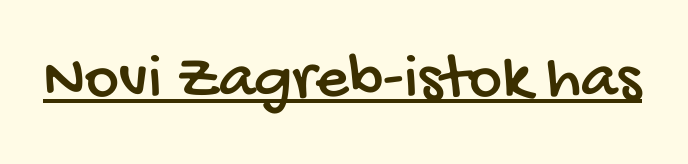
Q: Is the typeface a serif or a sans-serif typeface? A: Sans-serif.
Q: Is the text underlined? A: Yes.
Q: Is the spacing between letters normal or unusually wide? A: Normal.
Q: Width (condensed, normal, or wide)? A: Condensed.
Q: Stroke contrast? A: Low.
Q: x-height? A: Large.
Q: Monospaced? A: No.
